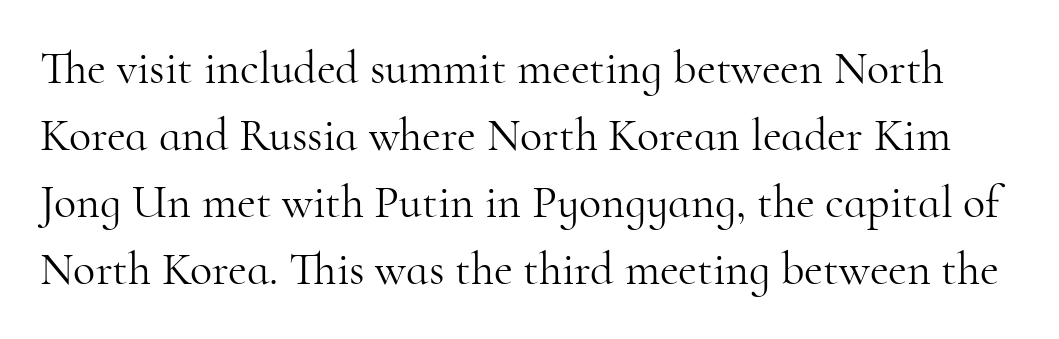
Underline: absent. Spacing verdict: proportional, widths tailored to each character. The font's upright variant was chosen for this text. No extra ink here — the face is not bold. The face used here is seriffed, in the tradition of book romans.
